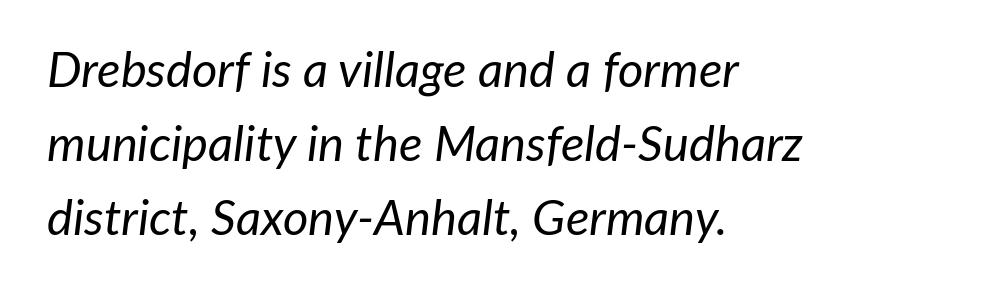
The strip under each line holds only bare page. Heaviness? Minimal to ordinary, like unemphasized prose. This sample uses plain, unmodified letter spacing. If you drew a ruler down the left edge, every line would touch it. The leading is moderate, giving the passage an even texture. Looks like regular typesetting: each glyph gets only the width it needs.
